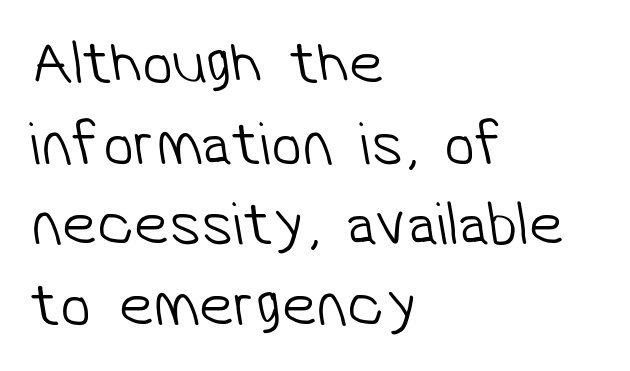
{"serif": "no", "bold": "no", "weight": "light", "width": "normal", "stroke_contrast": "low", "x_height": "medium", "monospaced": "no", "underline": "no", "align": "left", "line_spacing": "normal", "line_spacing_ratio": 1.3, "letter_spacing": "normal", "letter_spacing_em": 0.0, "glyph_px": 62}
